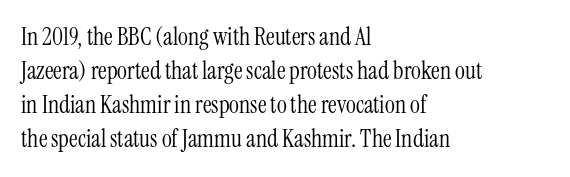
The image shows 24 px text type, upright; set left-aligned, normal line spacing (1.42x), normal letter spacing, not underlined.
